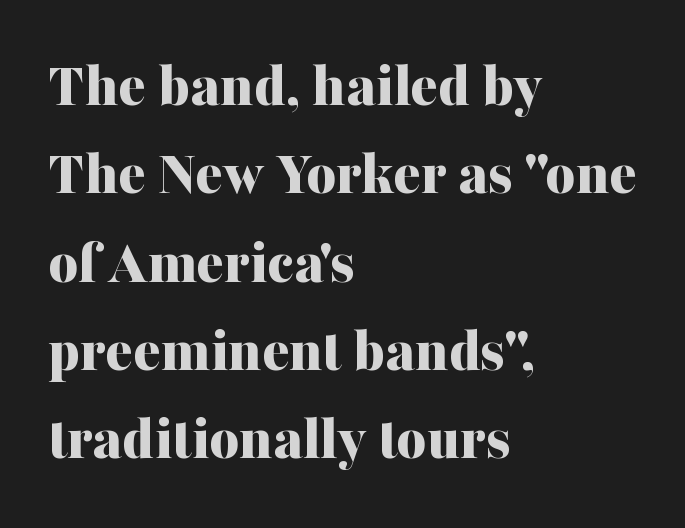
{"serif": "yes", "italic": "no", "bold": "yes", "weight": "bold", "width": "normal", "stroke_contrast": "medium", "x_height": "medium", "monospaced": "no", "underline": "no", "align": "left", "line_spacing": "normal", "line_spacing_ratio": 1.38, "letter_spacing": "normal", "letter_spacing_em": 0.0, "glyph_px": 64}
